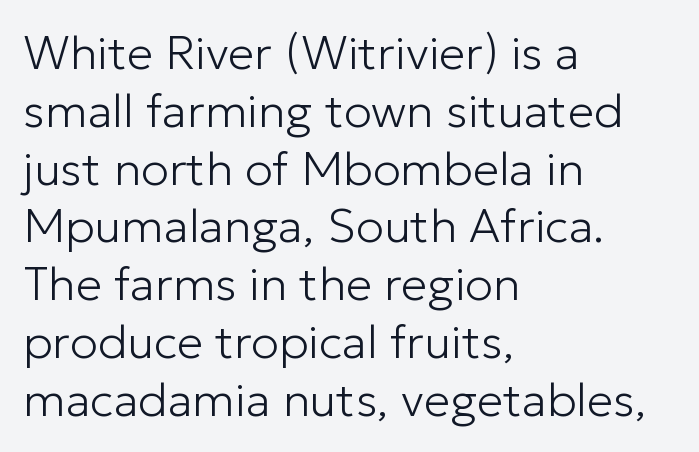
{"serif": "no", "italic": "no", "bold": "no", "weight": "light", "width": "normal", "stroke_contrast": "low", "x_height": "medium", "monospaced": "no", "underline": "no", "align": "left", "line_spacing_ratio": 1.23, "letter_spacing": "normal", "letter_spacing_em": 0.0, "glyph_px": 47}
